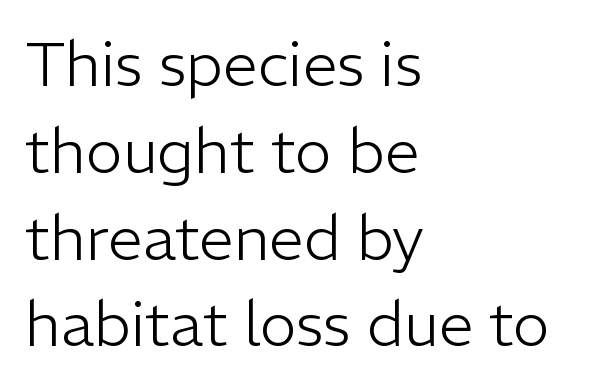
The image shows 62 px light sans-serif type, upright; set left-aligned, normal line spacing (1.4x), normal letter spacing, not underlined; low stroke contrast and a medium x-height.
